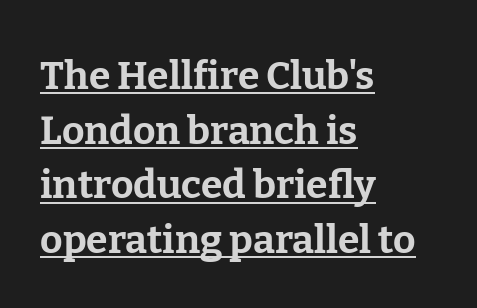
{"serif": "yes", "italic": "no", "bold": "yes", "weight": "bold", "width": "normal", "stroke_contrast": "low", "x_height": "medium", "monospaced": "no", "underline": "yes", "align": "left", "line_spacing": "normal", "line_spacing_ratio": 1.4, "letter_spacing": "normal", "letter_spacing_em": 0.0, "glyph_px": 39}
